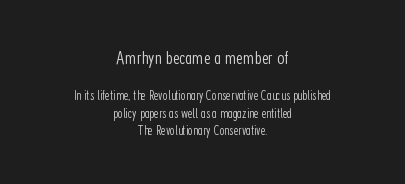
Q: Is the text bold? A: No.
Q: Is the text italic (slanted)? A: No, it is upright.
Q: Is the text underlined? A: No.
Q: How is the paragraph aligned? A: Centered.
Q: Is the spacing between letters normal or unusually wide? A: Normal.
Q: Is the spacing between lines tight, normal or loose? A: Normal.
Q: Which block of text is set in a larger size, the first (top) or the second (bottom)? A: The first (top) one.
